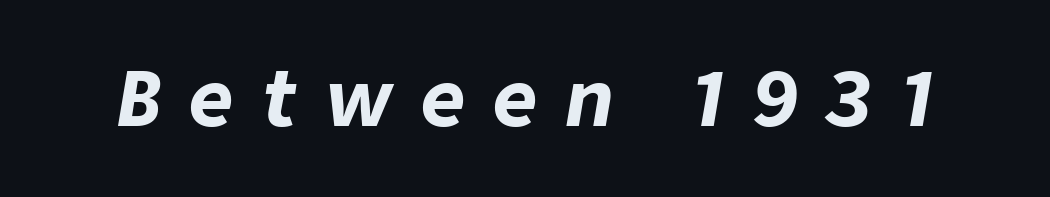
{"italic": "yes", "lean": "right", "slant_degrees": 9, "bold": "yes", "weight": "bold", "width": "normal", "stroke_contrast": "low", "x_height": "medium", "monospaced": "no", "underline": "no", "letter_spacing": "wide", "letter_spacing_em": 0.36, "glyph_px": 77}
